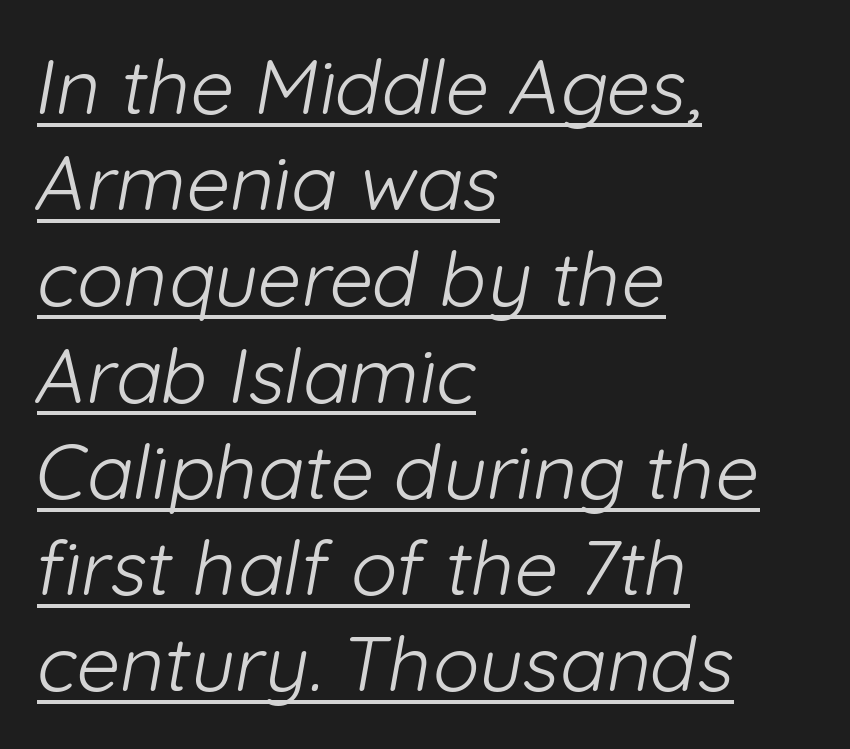
Spacing between characters is what you'd get straight out of the box. Every word sits above its own underline. Leading: standard. Proportional: the letters do not fall into vertical columns.
